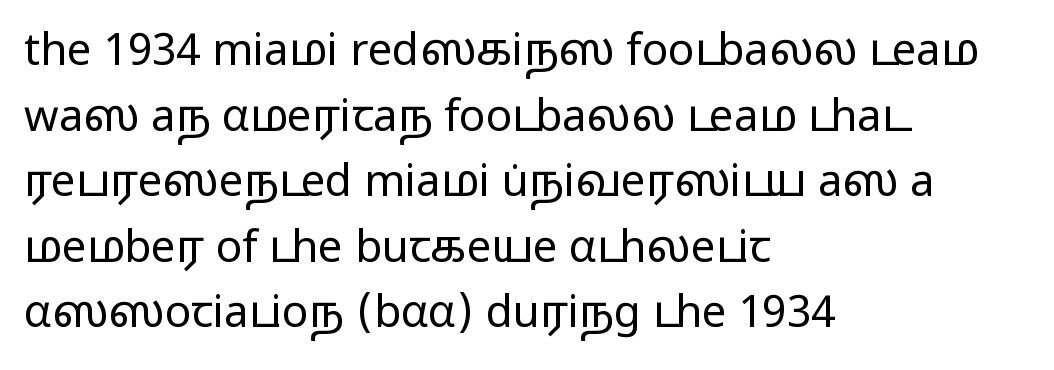
{"serif": "no", "italic": "no", "bold": "no", "weight": "regular", "width": "wide", "stroke_contrast": "low", "x_height": "medium", "monospaced": "no", "underline": "no", "align": "left", "line_spacing": "normal", "line_spacing_ratio": 1.49, "letter_spacing": "normal", "letter_spacing_em": 0.0, "glyph_px": 44}
